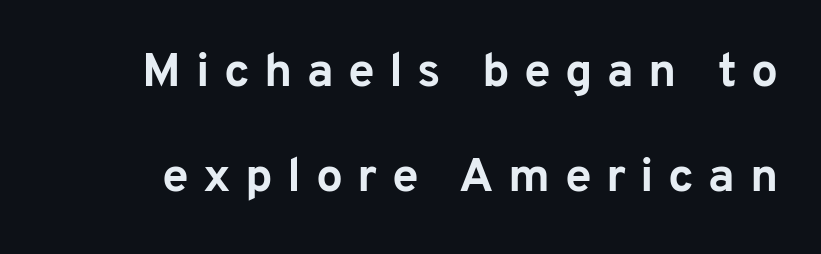
You could not count columns in this text — the font is proportionally spaced. Nobody drew a line under any word here. This is heavy type, rendered in bold. These lines stand farther apart than default settings would place them. Do the letters lean? They stand straight.
